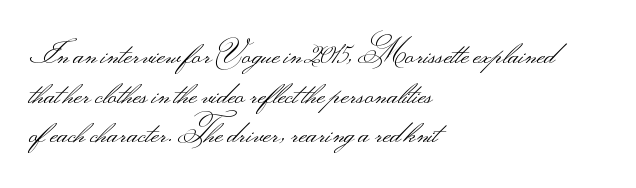
The image shows 30 px light, wide sans-serif type; set left-aligned, normal line spacing (1.32x), normal letter spacing, not underlined; medium stroke contrast.
